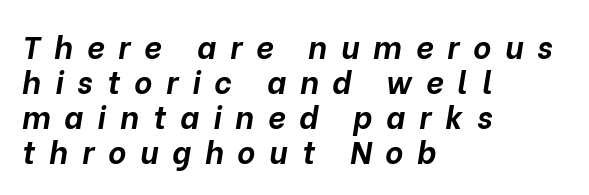
Q: Is the text bold? A: Yes.
Q: Is the text italic (slanted)? A: Yes, it leans right by about 10 degrees.
Q: Is the text underlined? A: No.
Q: How is the paragraph aligned? A: Left-aligned.
Q: Is the spacing between letters normal or unusually wide? A: Unusually wide.
Q: Is the spacing between lines tight, normal or loose? A: Tight.
Q: Width (condensed, normal, or wide)? A: Normal.
Q: Stroke contrast? A: Low.
Q: x-height? A: Medium.
Q: Monospaced? A: No.
